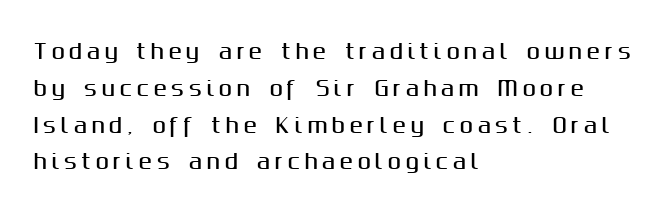
Check under the words: just untouched page. Line beginnings align vertically; line endings do not. The lettering stays uniformly vertical, giving the passage a roman look. These lines have a slow, spaced-out rhythm from letter to letter.
